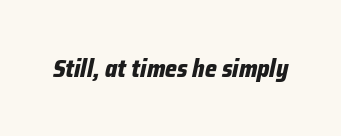
The image shows 25 px bold type, italic (leaning right); set normal letter spacing, not underlined.
